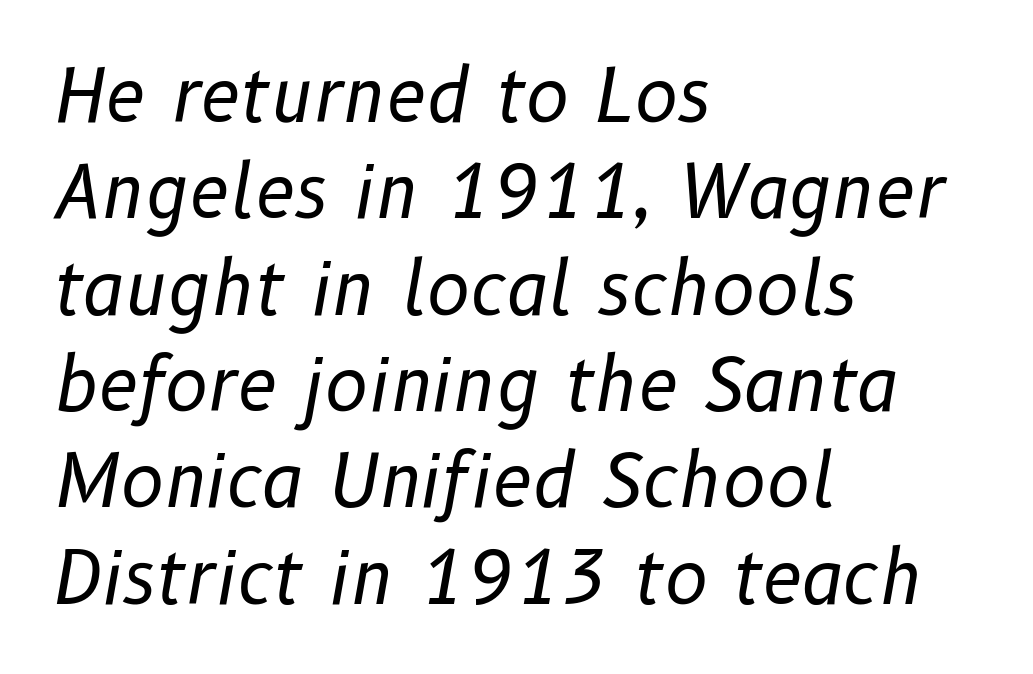
Glyph-to-glyph distance matches everyday printed text. Has an underline been added? It has not. You could not count columns in this text — the font is proportionally spaced. Bold? No — there's no thickening of the strokes.
